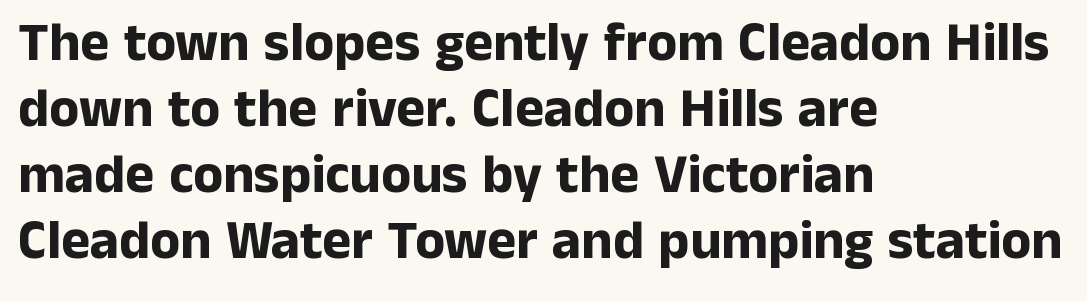
Q: Is the text bold? A: Yes.
Q: Is the text italic (slanted)? A: No, it is upright.
Q: Is the typeface a serif or a sans-serif typeface? A: Sans-serif.
Q: Is the text underlined? A: No.
Q: How is the paragraph aligned? A: Left-aligned.
Q: Is the spacing between letters normal or unusually wide? A: Normal.
Q: Width (condensed, normal, or wide)? A: Normal.
Q: Stroke contrast? A: Low.
Q: x-height? A: Medium.
Q: Monospaced? A: No.
